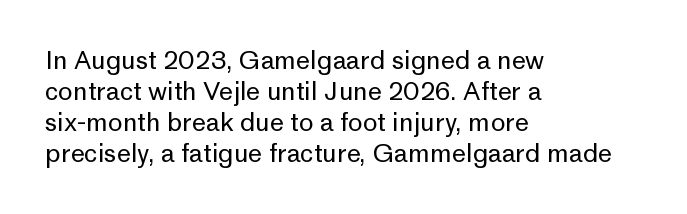
A light-to-regular cut is what we see here. Clear beneath every line of the passage. Vertical strokes here are truly vertical. The passage shown has conventional tracking throughout. Leftover space on each line is placed entirely after the last word.
